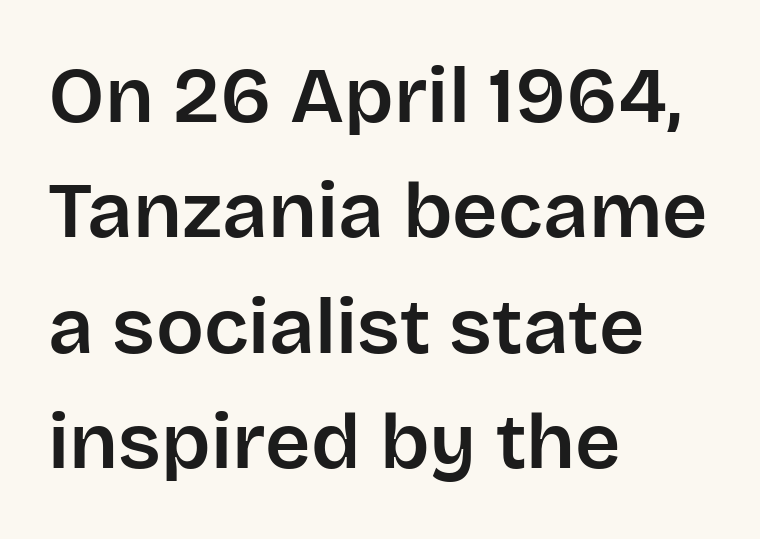
The image shows 79 px sans-serif type, upright; set left-aligned, normal line spacing (1.46x), normal letter spacing, not underlined; low stroke contrast and a large x-height.
